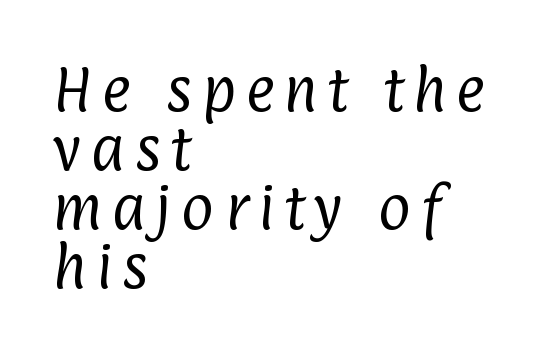
The image shows 50 px regular-weight, condensed sans-serif type; set left-aligned, line spacing 1.18x, not underlined; low stroke contrast and a medium x-height.
